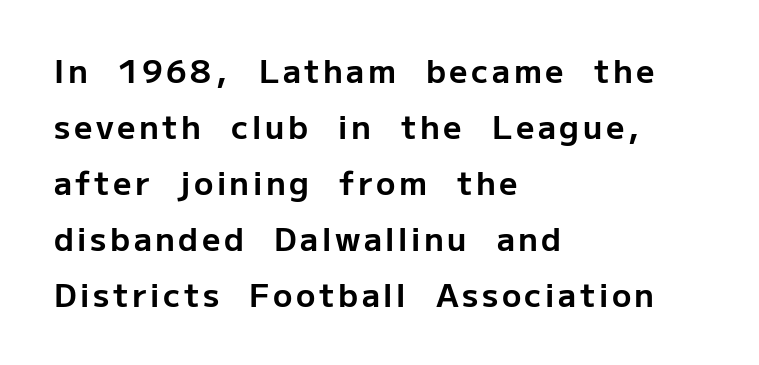
You could not count columns in this text — the font is proportionally spaced. When letters stand straight like this, we call the style roman or upright. Caption: multi-line text, flush left, ragged right. You'd pick this weight for a headline — it's a proper bold. Honestly, there is no underline to notice here at all.
